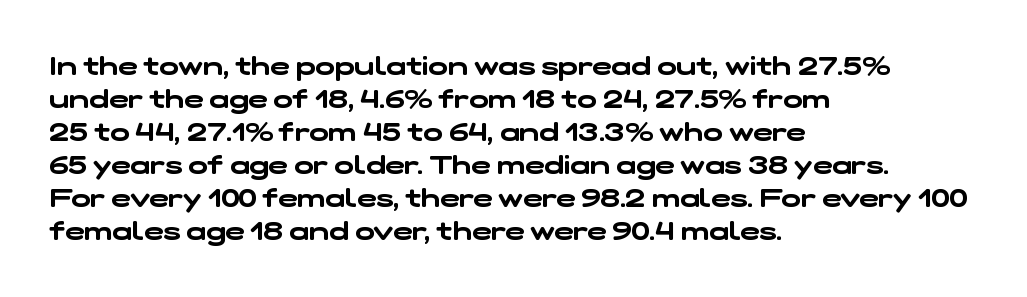
A student would call this left alignment; a typographer would say flush left, rag right. This block has exactly the height ordinary leading produces. The strip under each line holds only bare page. A typesetter would call this zero additional tracking.
